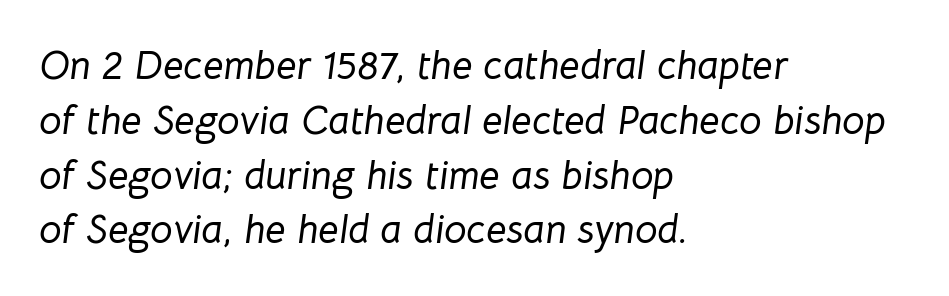
The rendering uses natural spacing where letterforms have individual widths. Looking at the ascenders, they clearly lean. Short note: letters normally spaced. Students, observe: this is what conventionally led text looks like. Only glyphs here, with clear space below each row.
